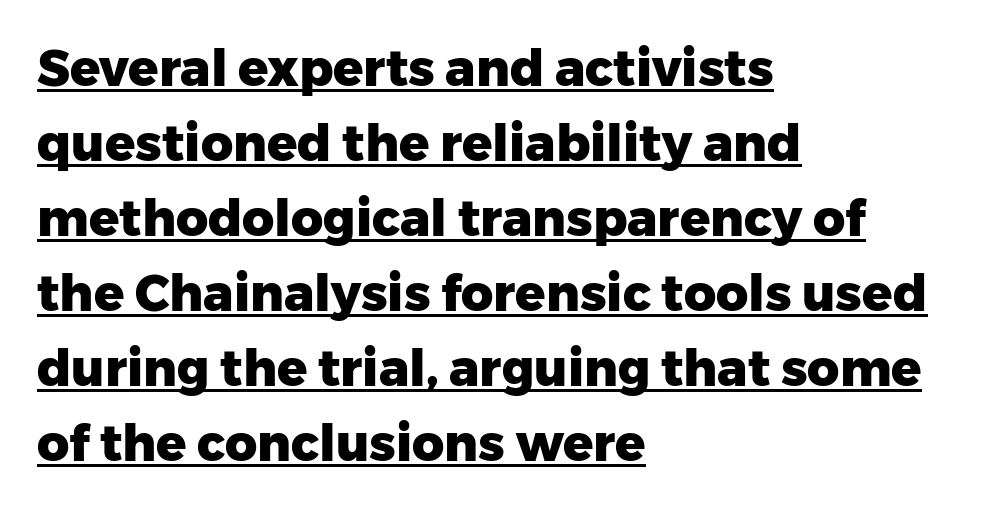
{"serif": "no", "italic": "no", "bold": "yes", "weight": "heavy", "width": "normal", "stroke_contrast": "low", "x_height": "medium", "monospaced": "no", "underline": "yes", "align": "left", "line_spacing": "normal", "line_spacing_ratio": 1.5, "letter_spacing": "normal", "letter_spacing_em": 0.0, "glyph_px": 50}
